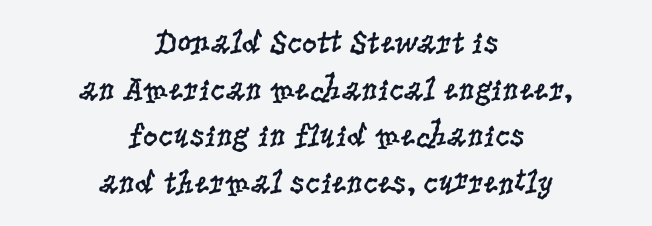
{"serif": "yes", "bold": "no", "weight": "regular", "width": "condensed", "stroke_contrast": "low", "x_height": "large", "monospaced": "no", "underline": "no", "align": "center", "line_spacing": "normal", "line_spacing_ratio": 1.41, "letter_spacing": "normal", "letter_spacing_em": 0.0, "glyph_px": 33}
